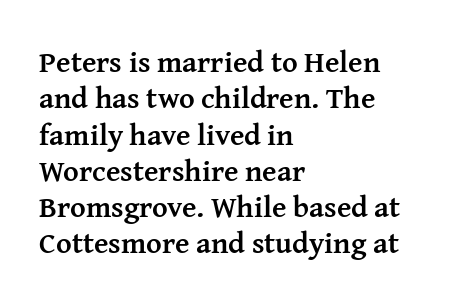
{"serif": "yes", "italic": "no", "bold": "yes", "weight": "semibold", "width": "normal", "stroke_contrast": "medium", "x_height": "medium", "monospaced": "no", "underline": "no", "align": "left", "line_spacing_ratio": 1.21, "letter_spacing": "normal", "letter_spacing_em": 0.0, "glyph_px": 30}
